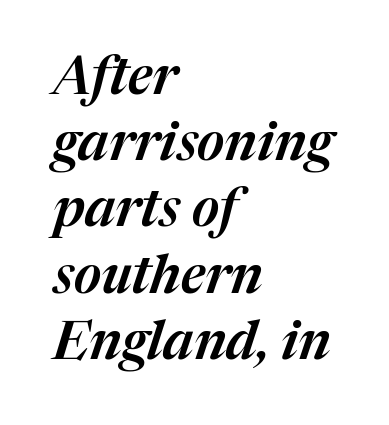
{"italic": "yes", "lean": "right", "slant_degrees": 17, "width": "normal", "stroke_contrast": "medium", "x_height": "medium", "monospaced": "no", "underline": "no", "align": "left", "line_spacing": "normal", "line_spacing_ratio": 1.25, "letter_spacing": "normal", "letter_spacing_em": 0.0, "glyph_px": 53}
